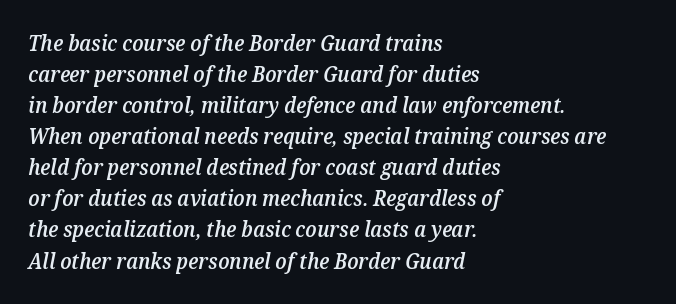
The image shows 21 px text type, italic (leaning right); set left-aligned, normal line spacing (1.48x), normal letter spacing, not underlined.
